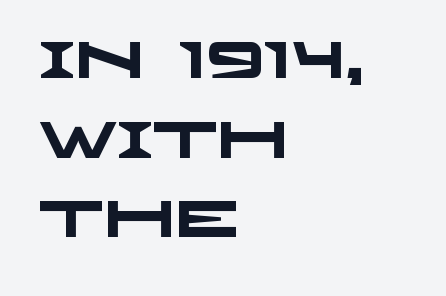
Q: Is the text bold? A: Yes.
Q: Is the typeface a serif or a sans-serif typeface? A: Sans-serif.
Q: Is the text underlined? A: No.
Q: How is the paragraph aligned? A: Left-aligned.
Q: Is the spacing between letters normal or unusually wide? A: Normal.
Q: Is the spacing between lines tight, normal or loose? A: Normal.
Q: Width (condensed, normal, or wide)? A: Wide.
Q: Stroke contrast? A: Low.
Q: x-height? A: Large.
Q: Monospaced? A: No.
